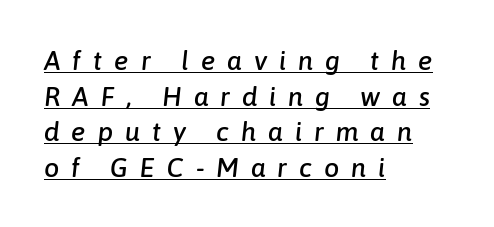
{"italic": "yes", "lean": "right", "slant_degrees": 6, "underline": "yes", "align": "left", "line_spacing": "normal", "line_spacing_ratio": 1.32, "letter_spacing": "wide", "letter_spacing_em": 0.44, "glyph_px": 27}
